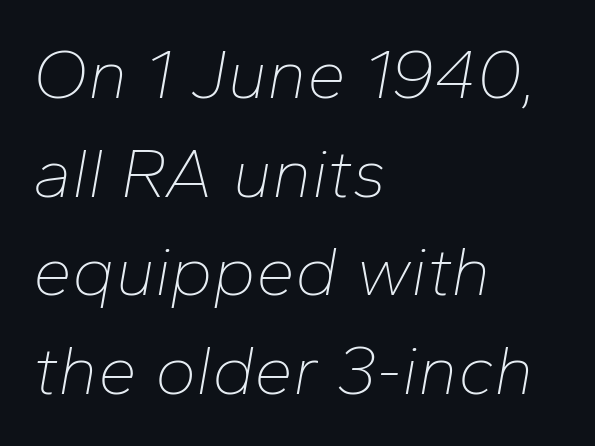
This rendering features lettering with no underline. Is the type heavy? It reads as light-to-regular instead. Yep, that's italic — everything's leaning. The passage shown stacks its lines at a standard gap. The letters advance in unequal steps, a hallmark of proportional type. Teacher's note: observe the even left margin — that is flush-left alignment.
